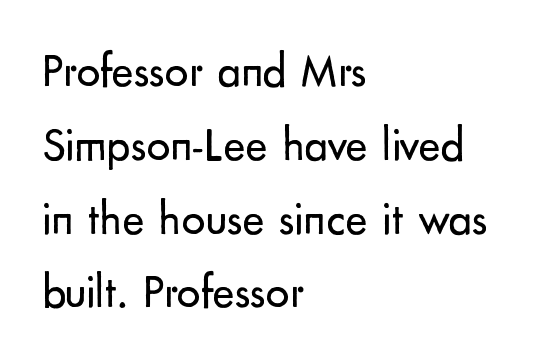
{"serif": "no", "italic": "no", "bold": "no", "weight": "regular", "width": "normal", "stroke_contrast": "low", "x_height": "small", "monospaced": "no", "underline": "no", "align": "left", "line_spacing": "normal", "line_spacing_ratio": 1.57, "letter_spacing": "normal", "letter_spacing_em": 0.0, "glyph_px": 47}
